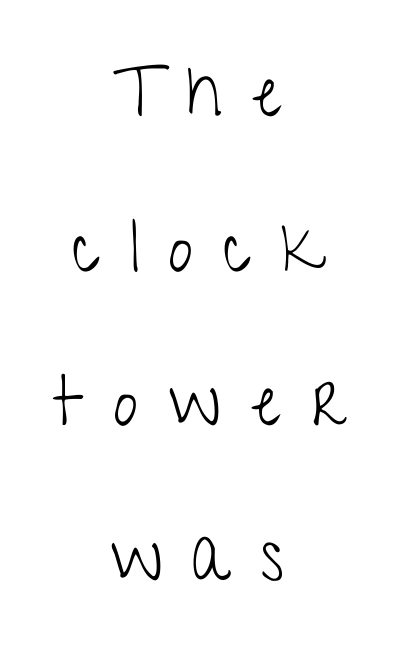
{"serif": "no", "italic": "no", "bold": "no", "weight": "light", "width": "condensed", "stroke_contrast": "low", "x_height": "medium", "monospaced": "no", "underline": "no", "align": "center", "line_spacing": "loose", "line_spacing_ratio": 2.24, "letter_spacing": "wide", "letter_spacing_em": 0.44, "glyph_px": 69}
